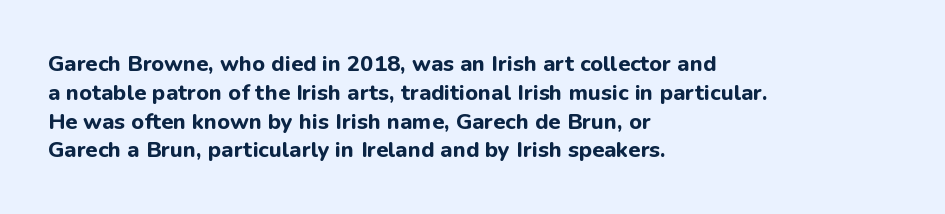
The rows are spaced the way most documents space them. Its strokes are broad and dark, the hallmark of bold type. Posture: upright roman. A bare baseline throughout the passage.
